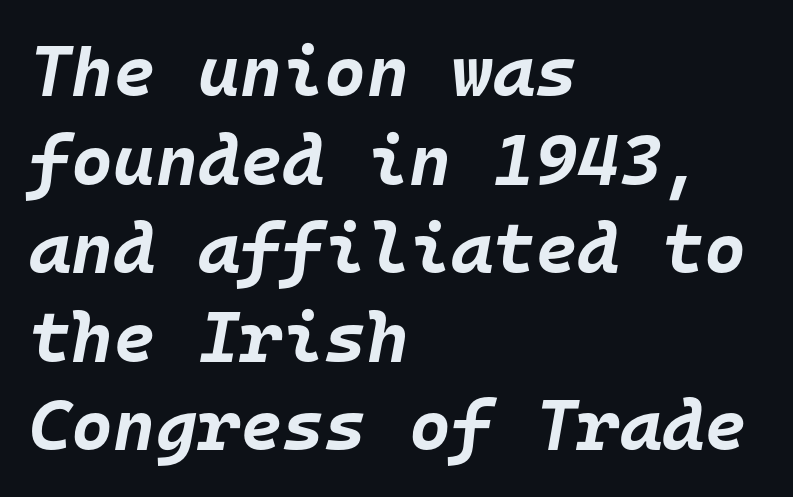
{"italic": "yes", "lean": "right", "slant_degrees": 10, "bold": "yes", "weight": "bold", "width": "normal", "stroke_contrast": "low", "x_height": "large", "monospaced": "yes", "underline": "no", "align": "left", "line_spacing_ratio": 1.23, "letter_spacing": "normal", "letter_spacing_em": 0.0, "glyph_px": 72}
